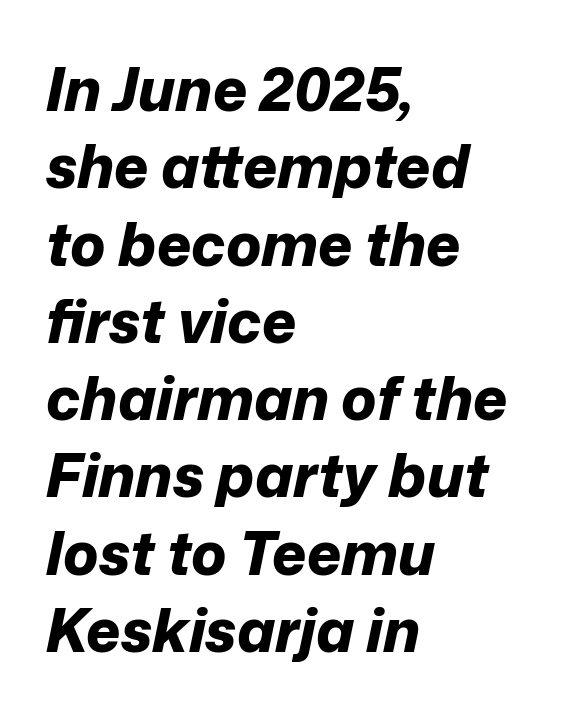
{"italic": "yes", "lean": "right", "slant_degrees": 12, "bold": "yes", "weight": "bold", "width": "normal", "stroke_contrast": "low", "x_height": "medium", "monospaced": "no", "underline": "no", "align": "left", "line_spacing": "normal", "line_spacing_ratio": 1.31, "letter_spacing": "normal", "letter_spacing_em": 0.0, "glyph_px": 59}
